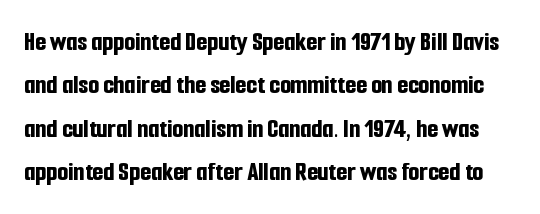
Q: Is the text bold? A: Yes.
Q: Is the text italic (slanted)? A: No, it is upright.
Q: Is the typeface a serif or a sans-serif typeface? A: Sans-serif.
Q: Is the text underlined? A: No.
Q: Is the spacing between letters normal or unusually wide? A: Normal.
Q: Is the spacing between lines tight, normal or loose? A: Normal.
Q: Width (condensed, normal, or wide)? A: Condensed.
Q: Stroke contrast? A: Low.
Q: x-height? A: Medium.
Q: Monospaced? A: No.
